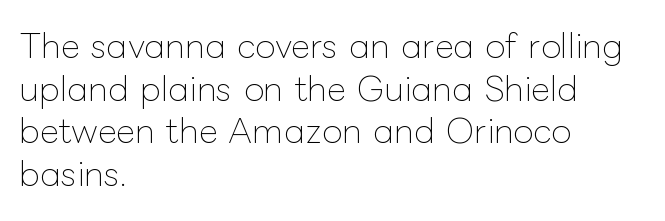
{"italic": "no", "bold": "no", "weight": "thin", "width": "normal", "stroke_contrast": "low", "x_height": "medium", "monospaced": "no", "underline": "no", "align": "left", "line_spacing": "normal", "line_spacing_ratio": 1.29, "letter_spacing": "normal", "letter_spacing_em": 0.0, "glyph_px": 33}
